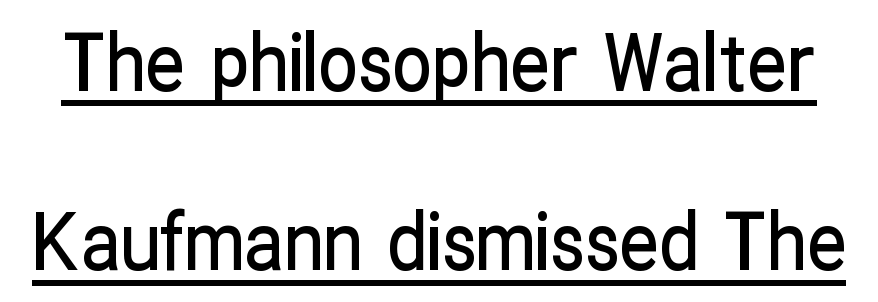
Q: Is the text italic (slanted)? A: No, it is upright.
Q: Is the typeface a serif or a sans-serif typeface? A: Sans-serif.
Q: Is the text underlined? A: Yes.
Q: Is the spacing between letters normal or unusually wide? A: Normal.
Q: Is the spacing between lines tight, normal or loose? A: Loose.
Q: Width (condensed, normal, or wide)? A: Condensed.
Q: Stroke contrast? A: Low.
Q: x-height? A: Medium.
Q: Monospaced? A: No.
